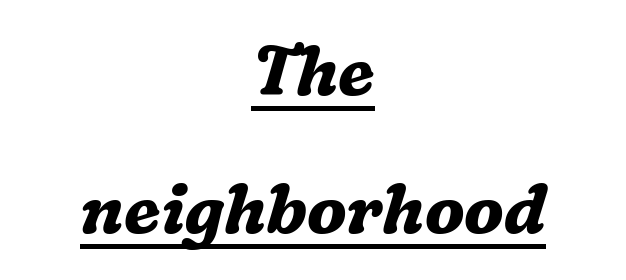
Q: Is the text bold? A: Yes.
Q: Is the text italic (slanted)? A: Yes, it leans right by about 16 degrees.
Q: Is the typeface a serif or a sans-serif typeface? A: Serif.
Q: Is the text underlined? A: Yes.
Q: How is the paragraph aligned? A: Centered.
Q: Is the spacing between letters normal or unusually wide? A: Normal.
Q: Is the spacing between lines tight, normal or loose? A: Loose.
Q: Width (condensed, normal, or wide)? A: Normal.
Q: Stroke contrast? A: Medium.
Q: x-height? A: Medium.
Q: Monospaced? A: No.
